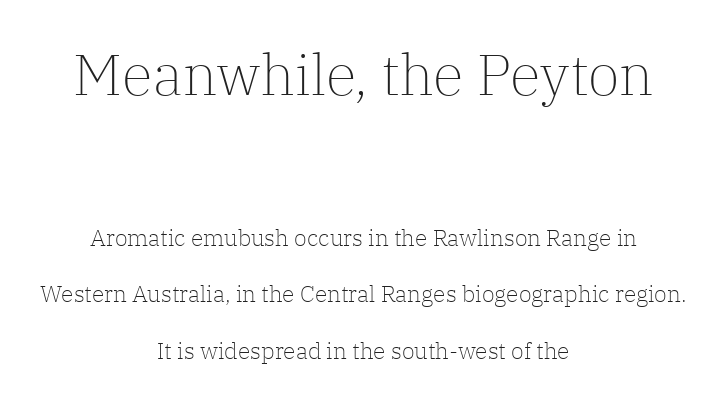
The image shows 57 px light serif type, upright; set centered, loose line spacing (2.46x), normal letter spacing, not underlined; the first (top) block is 2.48x larger; low stroke contrast and a medium x-height.
